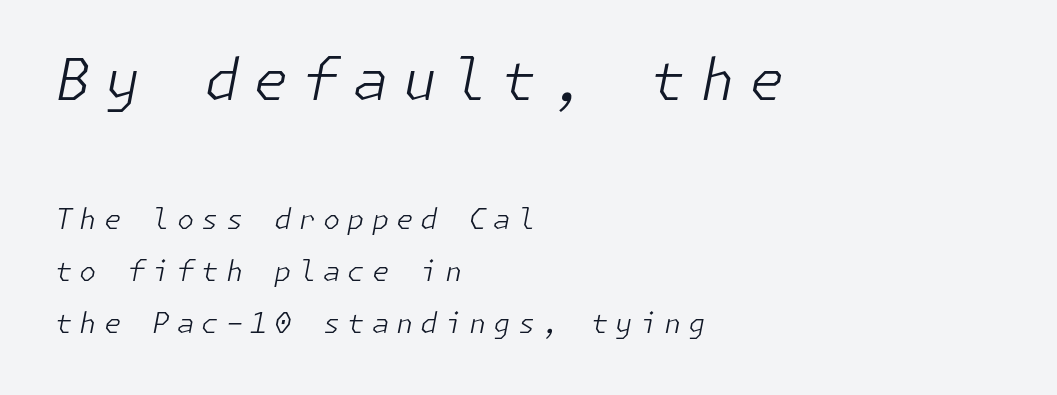
{"italic": "yes", "lean": "right", "slant_degrees": 11, "bold": "no", "weight": "light", "width": "normal", "stroke_contrast": "low", "x_height": "medium", "underline": "no", "align": "left", "line_spacing_ratio": 1.86, "letter_spacing": "wide", "letter_spacing_em": 0.25, "larger_block": "first", "size_ratio": 2.04, "glyph_px": 57}
